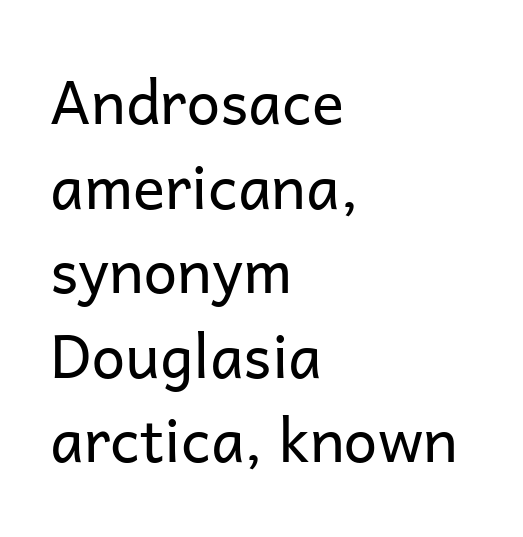
In terms of letterform style, serifs are entirely absent. Check the space under the baseline: it is left empty. The face used here is proportionally spaced, like ordinary book or web type. Line beginnings align vertically; line endings do not. Tracking here is standard; glyphs follow each other at the usual distance. Does the leading feel generous? No, just average.
